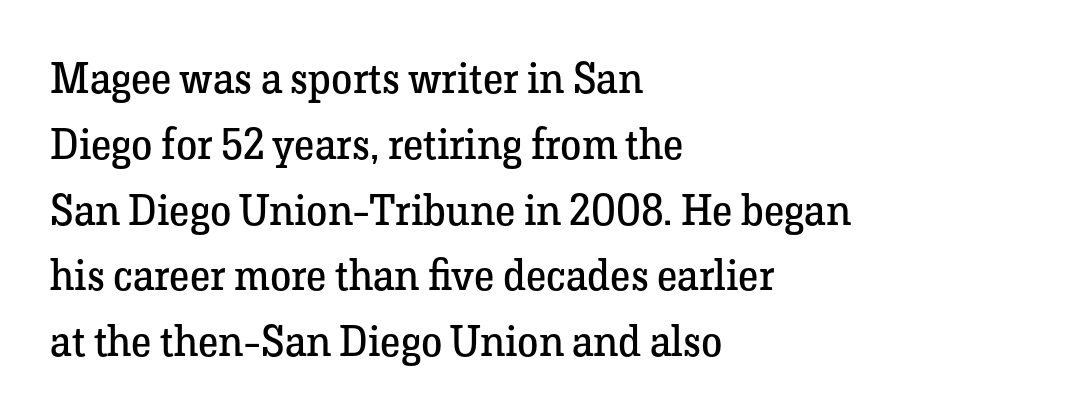
Upright lettering throughout. Students, observe: this is what conventionally led text looks like. A typesetter would label this face a serif. Check the space under the baseline: it is left empty.
